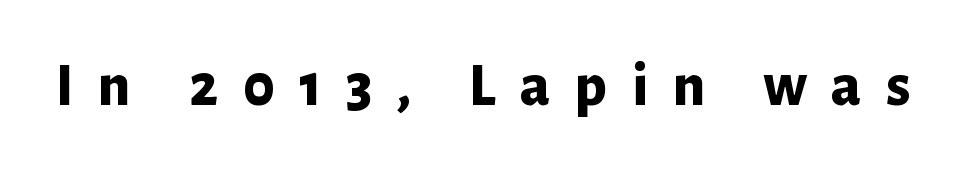
{"serif": "no", "italic": "no", "bold": "yes", "weight": "bold", "width": "normal", "stroke_contrast": "low", "x_height": "medium", "monospaced": "no", "underline": "no", "letter_spacing": "wide", "letter_spacing_em": 0.39, "glyph_px": 62}
